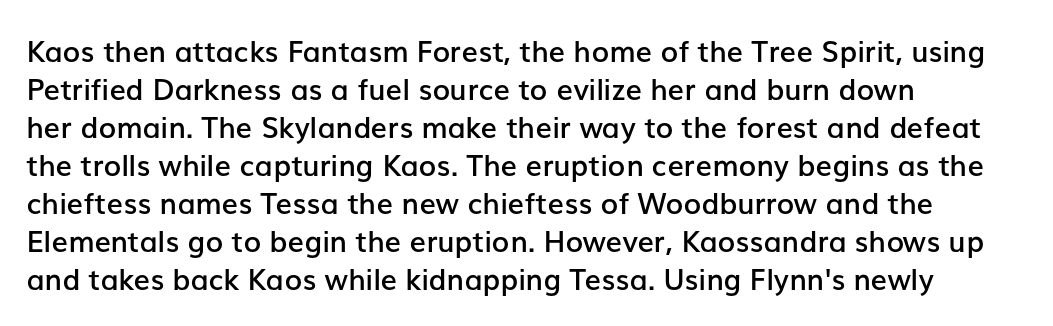
Q: Is the text bold? A: Semi-bold.
Q: Is the text italic (slanted)? A: No, it is upright.
Q: Is the typeface a serif or a sans-serif typeface? A: Sans-serif.
Q: Is the text underlined? A: No.
Q: How is the paragraph aligned? A: Left-aligned.
Q: Is the spacing between letters normal or unusually wide? A: Normal.
Q: Is the spacing between lines tight, normal or loose? A: Normal.
Q: Width (condensed, normal, or wide)? A: Normal.
Q: Stroke contrast? A: Low.
Q: x-height? A: Medium.
Q: Monospaced? A: No.
